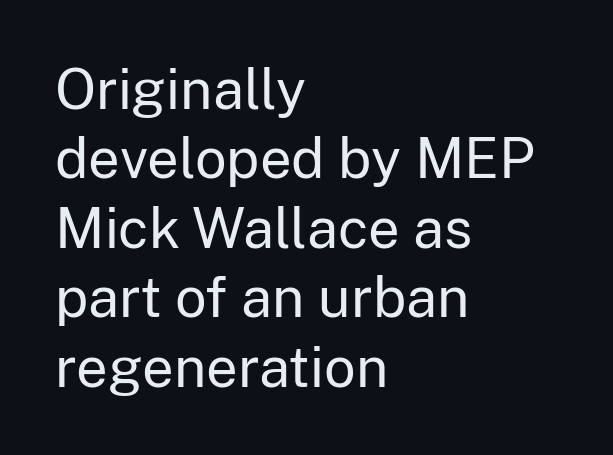
The image shows 56 px regular-weight sans-serif type, upright; set left-aligned, line spacing 1.24x, normal letter spacing, not underlined; low stroke contrast and a medium x-height.
